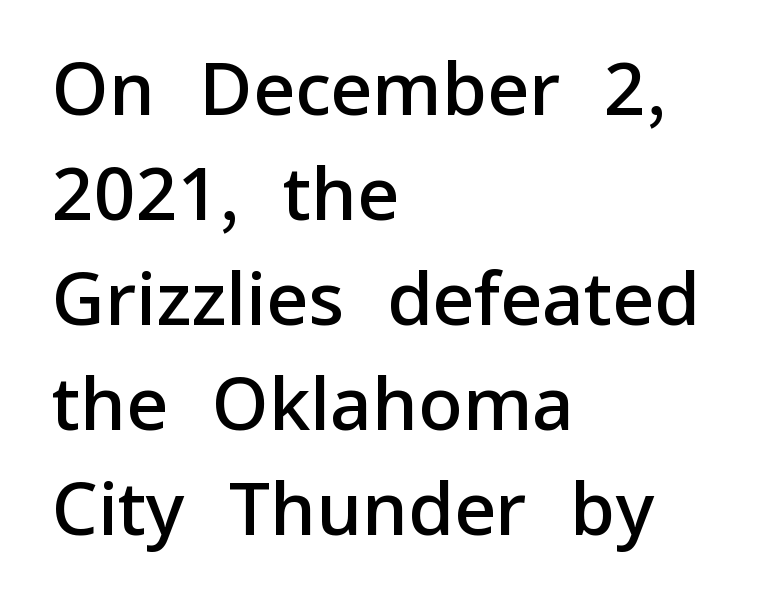
Stroke thickness is moderately raised; the sample reads as semibold. Descender tails drop into unmarked territory. Each line starts at the same left margin while the right side varies. This sample has the flowing, uneven cadence of proportional lettering. Here the glyphs are tracked normally, forming tight word shapes.
